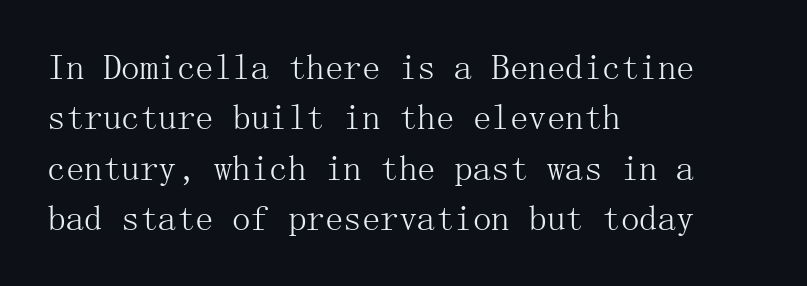
The image shows 37 px light serif type, upright; set left-aligned, normal line spacing (1.36x), normal letter spacing, not underlined; medium stroke contrast and a medium x-height.
